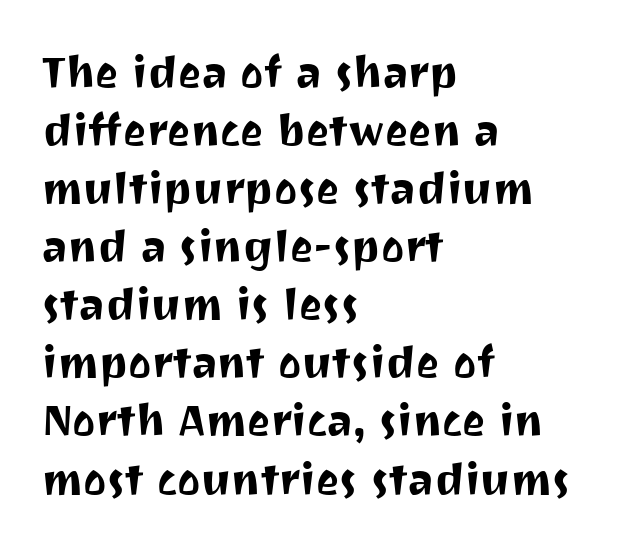
{"serif": "no", "italic": "no", "width": "normal", "stroke_contrast": "medium", "x_height": "medium", "monospaced": "no", "underline": "no", "align": "left", "line_spacing": "normal", "line_spacing_ratio": 1.32, "letter_spacing": "normal", "letter_spacing_em": 0.0, "glyph_px": 44}
